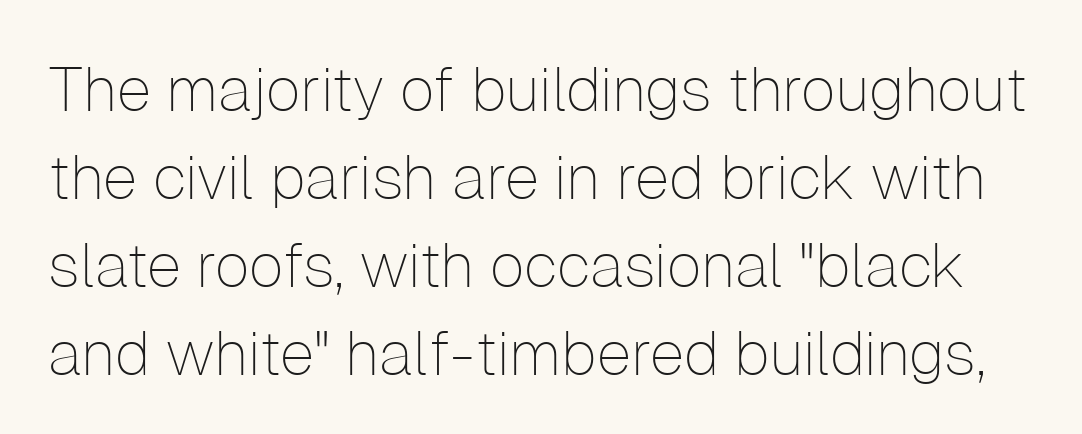
{"serif": "no", "italic": "no", "bold": "no", "weight": "thin", "width": "normal", "stroke_contrast": "low", "x_height": "medium", "monospaced": "no", "underline": "no", "line_spacing": "normal", "line_spacing_ratio": 1.42, "letter_spacing": "normal", "letter_spacing_em": 0.0, "glyph_px": 62}
